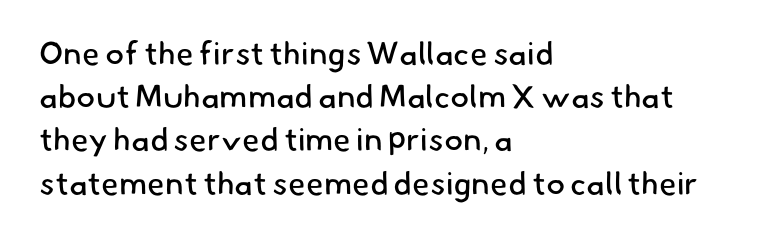
Q: Is the text bold? A: No.
Q: Is the typeface a serif or a sans-serif typeface? A: Sans-serif.
Q: Is the text underlined? A: No.
Q: How is the paragraph aligned? A: Left-aligned.
Q: Is the spacing between letters normal or unusually wide? A: Normal.
Q: Is the spacing between lines tight, normal or loose? A: Normal.
Q: Width (condensed, normal, or wide)? A: Normal.
Q: Stroke contrast? A: Low.
Q: x-height? A: Small.
Q: Monospaced? A: No.
